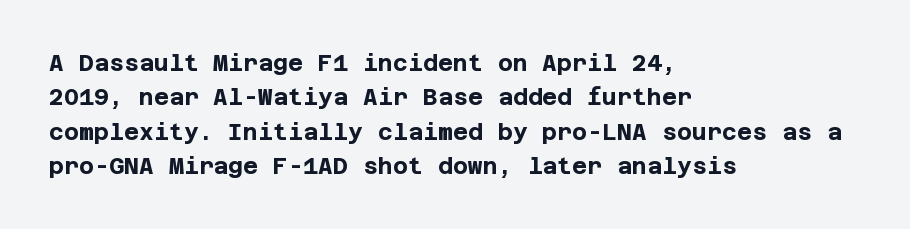
The space directly below the letters is spotless. Interline gaps are of average width in this sample. Ascenders rise straight up at ninety degrees. The rendering anchors every line to the left-hand side. The horizontal fit of the characters is conventional and even. The sample has been set heavy, in full bold.
